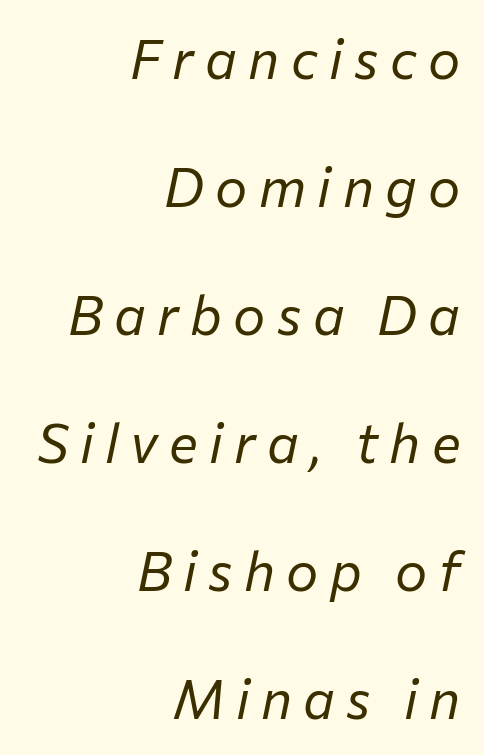
Q: Is the text bold? A: No.
Q: Is the text italic (slanted)? A: Yes, it leans right by about 12 degrees.
Q: Is the text underlined? A: No.
Q: How is the paragraph aligned? A: Right-aligned.
Q: Is the spacing between letters normal or unusually wide? A: Unusually wide.
Q: Is the spacing between lines tight, normal or loose? A: Loose.
Q: Width (condensed, normal, or wide)? A: Normal.
Q: Stroke contrast? A: Low.
Q: x-height? A: Medium.
Q: Monospaced? A: No.
